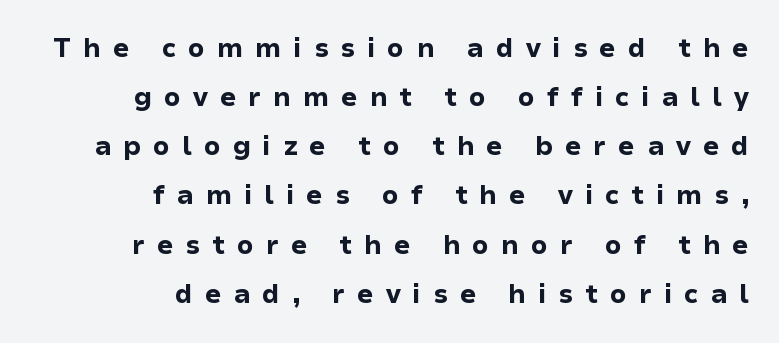
The image shows 26 px bold type, upright; set right-aligned, line spacing 1.89x, unusually wide letter spacing (+0.46 em), not underlined.
